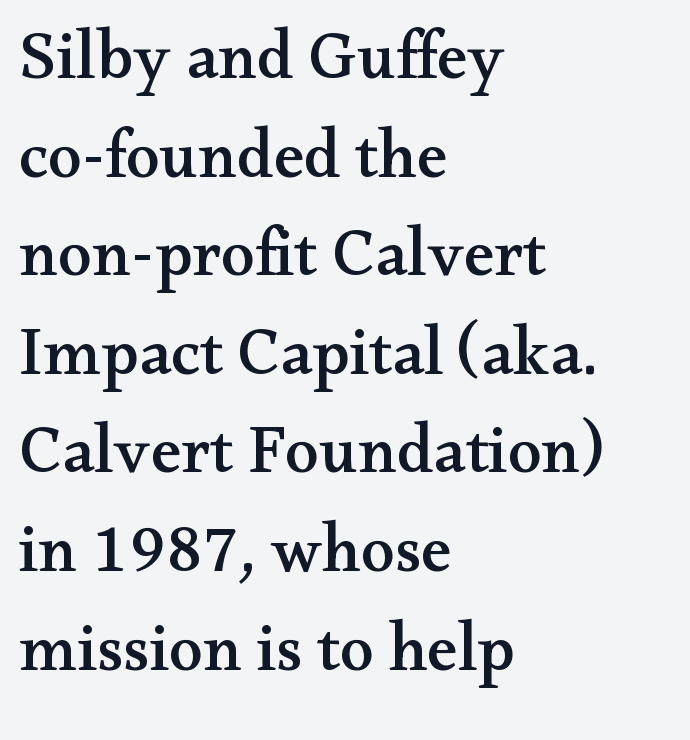
{"serif": "yes", "italic": "no", "width": "wide", "stroke_contrast": "medium", "x_height": "small", "monospaced": "no", "underline": "no", "align": "left", "line_spacing": "normal", "line_spacing_ratio": 1.45, "letter_spacing": "normal", "letter_spacing_em": 0.0, "glyph_px": 68}
